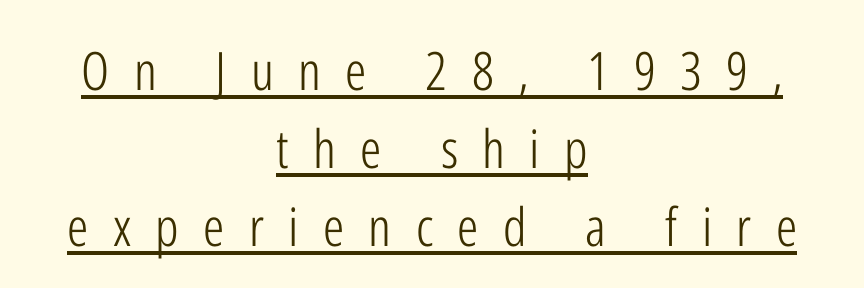
{"serif": "no", "italic": "no", "bold": "no", "weight": "light", "width": "condensed", "stroke_contrast": "low", "x_height": "medium", "monospaced": "no", "underline": "yes", "align": "center", "line_spacing": "normal", "line_spacing_ratio": 1.47, "letter_spacing": "wide", "letter_spacing_em": 0.46, "glyph_px": 53}
